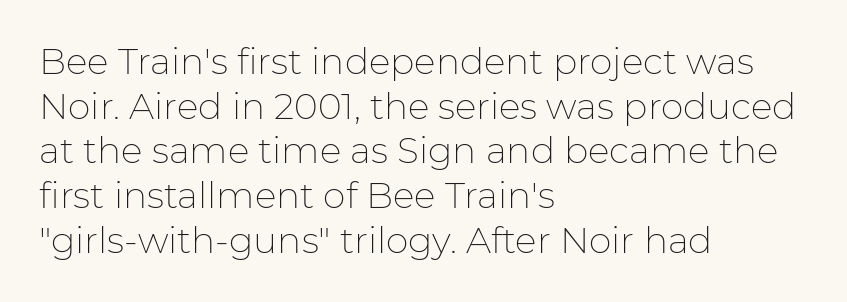
The image shows 36 px thin sans-serif type, upright; set left-aligned, line spacing 1.24x, normal letter spacing, not underlined; low stroke contrast and a medium x-height.
